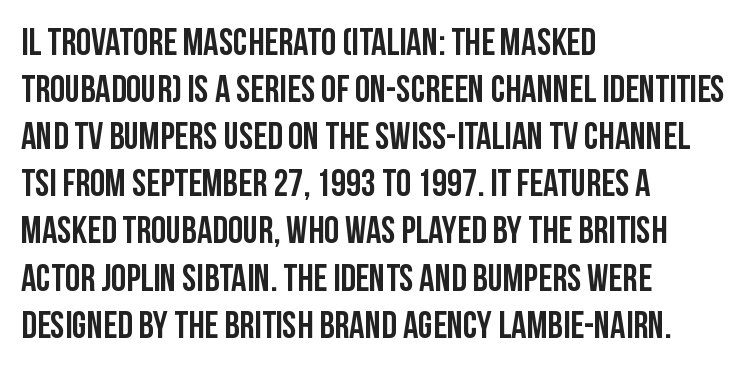
Note the varied advance widths — an 'i' is clearly narrower than an 'm'. Visually the block forms a straight wall on the left and a jagged coastline on the right. The letters stand straight up with perfectly vertical stems. No extra tracking has been applied to these lines. The space beneath each line is pristine and unruled.
